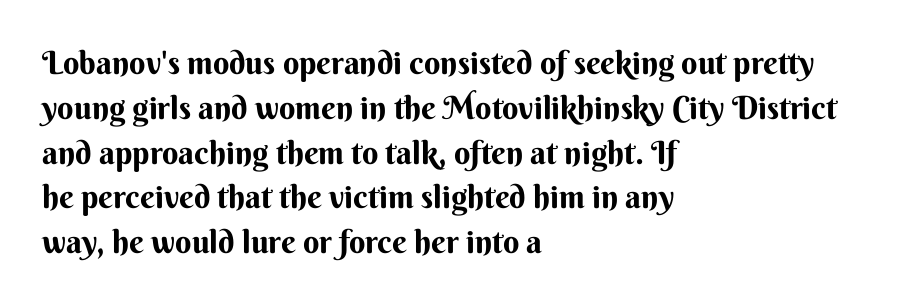
{"serif": "no", "italic": "no", "bold": "yes", "weight": "bold", "width": "normal", "stroke_contrast": "medium", "x_height": "small", "monospaced": "no", "underline": "no", "align": "left", "line_spacing": "normal", "line_spacing_ratio": 1.4, "letter_spacing": "normal", "letter_spacing_em": 0.0, "glyph_px": 32}
